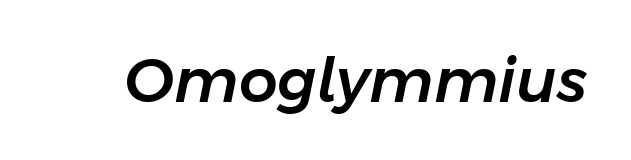
The image shows 61 px text type, italic (leaning right); set normal letter spacing, not underlined; low stroke contrast and a medium x-height.
